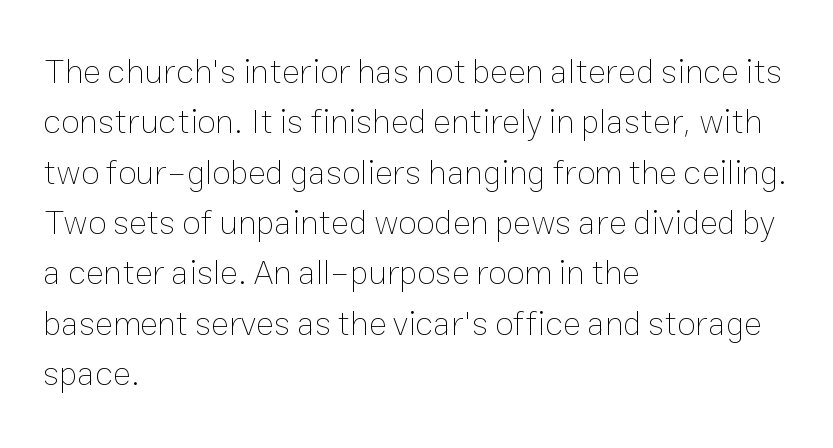
Q: Is the text bold? A: No.
Q: Is the text italic (slanted)? A: No, it is upright.
Q: Is the text underlined? A: No.
Q: How is the paragraph aligned? A: Left-aligned.
Q: Is the spacing between letters normal or unusually wide? A: Normal.
Q: Is the spacing between lines tight, normal or loose? A: Normal.
Q: Width (condensed, normal, or wide)? A: Normal.
Q: Stroke contrast? A: Low.
Q: x-height? A: Medium.
Q: Monospaced? A: No.
